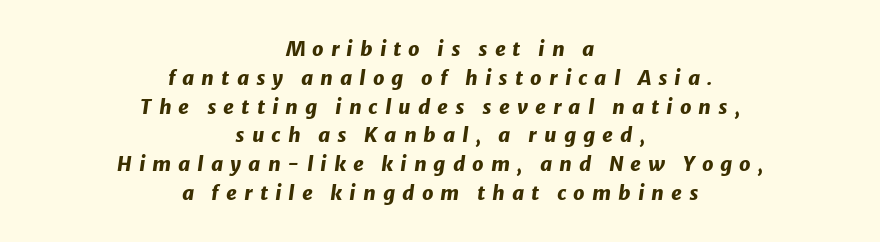
The image shows 20 px bold type, italic (leaning right); set centered, normal line spacing (1.44x), unusually wide letter spacing (+0.35 em), not underlined.
